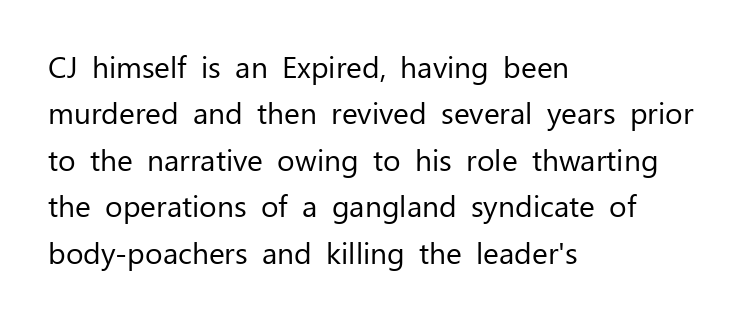
Q: Is the text bold? A: No.
Q: Is the text italic (slanted)? A: No, it is upright.
Q: Is the typeface a serif or a sans-serif typeface? A: Sans-serif.
Q: Is the text underlined? A: No.
Q: How is the paragraph aligned? A: Left-aligned.
Q: Is the spacing between letters normal or unusually wide? A: Normal.
Q: Is the spacing between lines tight, normal or loose? A: Normal.
Q: Width (condensed, normal, or wide)? A: Normal.
Q: Stroke contrast? A: Low.
Q: x-height? A: Medium.
Q: Monospaced? A: No.
